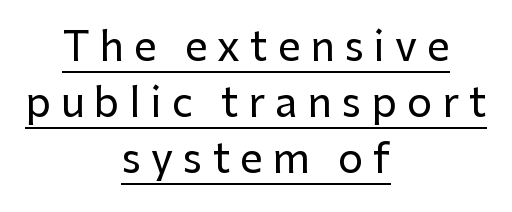
Q: Is the text italic (slanted)? A: No, it is upright.
Q: Is the typeface a serif or a sans-serif typeface? A: Sans-serif.
Q: Is the text underlined? A: Yes.
Q: How is the paragraph aligned? A: Centered.
Q: Is the spacing between letters normal or unusually wide? A: Unusually wide.
Q: Is the spacing between lines tight, normal or loose? A: Normal.
Q: Width (condensed, normal, or wide)? A: Normal.
Q: Stroke contrast? A: Low.
Q: x-height? A: Medium.
Q: Monospaced? A: No.
